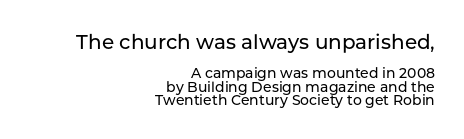
Style check: upright. A flush-right, rag-left setting is used for this passage. The string is rendered with underlining switched off. Honestly, the rows look squashed on top of each other.
